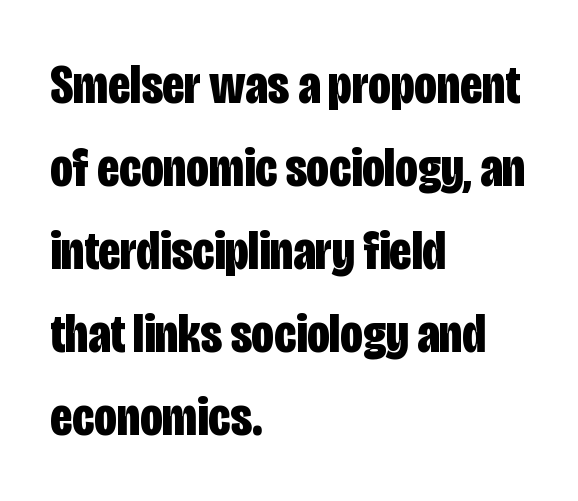
The image shows 56 px bold, condensed sans-serif type, upright; set left-aligned, normal line spacing (1.48x), normal letter spacing, not underlined; low stroke contrast and a large x-height.
